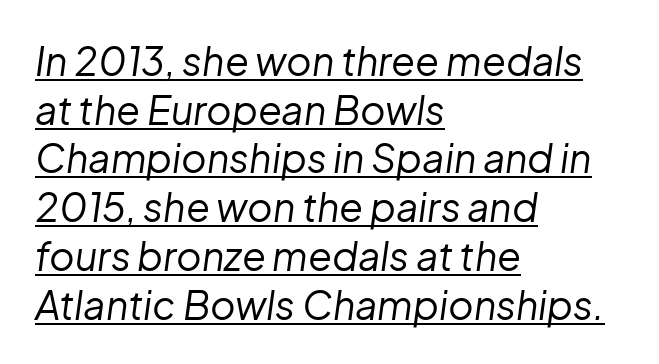
Q: Is the text bold? A: No.
Q: Is the text italic (slanted)? A: Yes, it leans right by about 8 degrees.
Q: Is the text underlined? A: Yes.
Q: How is the paragraph aligned? A: Left-aligned.
Q: Is the spacing between letters normal or unusually wide? A: Normal.
Q: Is the spacing between lines tight, normal or loose? A: Normal.
Q: Width (condensed, normal, or wide)? A: Normal.
Q: Stroke contrast? A: Low.
Q: x-height? A: Medium.
Q: Monospaced? A: No.
